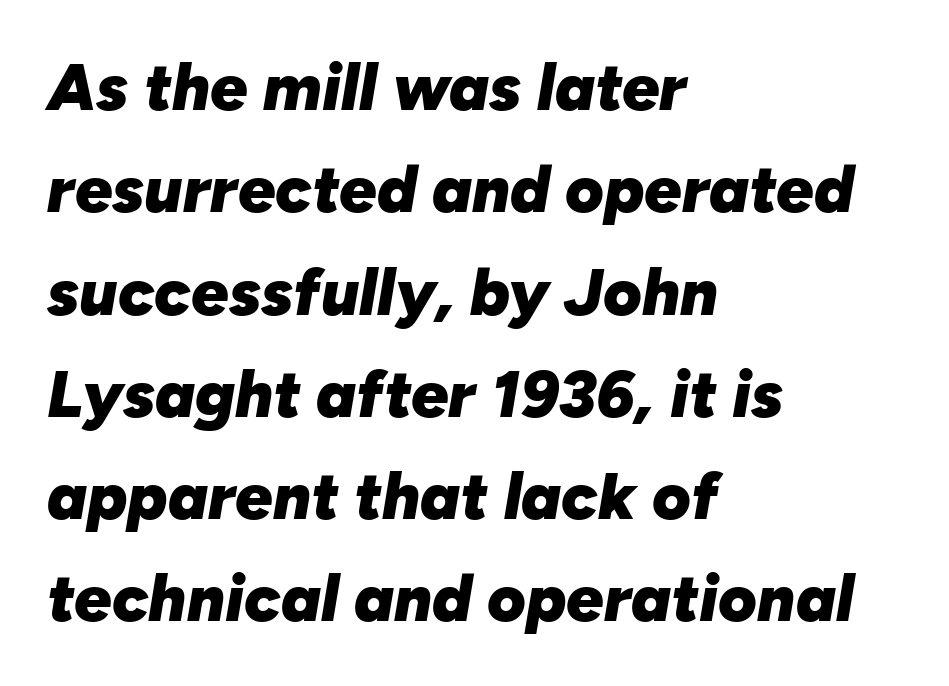
{"italic": "yes", "lean": "right", "slant_degrees": 10, "bold": "yes", "weight": "heavy", "width": "normal", "stroke_contrast": "low", "x_height": "medium", "monospaced": "no", "underline": "no", "align": "left", "line_spacing": "normal", "line_spacing_ratio": 1.55, "letter_spacing": "normal", "letter_spacing_em": 0.0, "glyph_px": 66}
